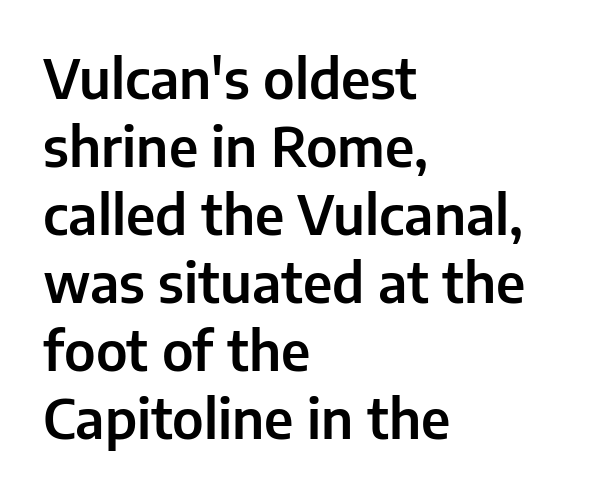
{"serif": "no", "italic": "no", "width": "normal", "stroke_contrast": "low", "x_height": "medium", "monospaced": "no", "underline": "no", "align": "left", "line_spacing": "normal", "line_spacing_ratio": 1.26, "letter_spacing": "normal", "letter_spacing_em": 0.0, "glyph_px": 54}
